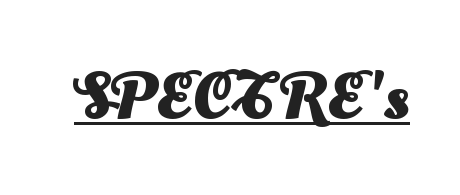
Q: Is the text bold? A: Yes.
Q: Is the typeface a serif or a sans-serif typeface? A: Sans-serif.
Q: Is the text underlined? A: Yes.
Q: Is the spacing between letters normal or unusually wide? A: Normal.
Q: Width (condensed, normal, or wide)? A: Normal.
Q: Stroke contrast? A: Medium.
Q: x-height? A: Small.
Q: Monospaced? A: No.
